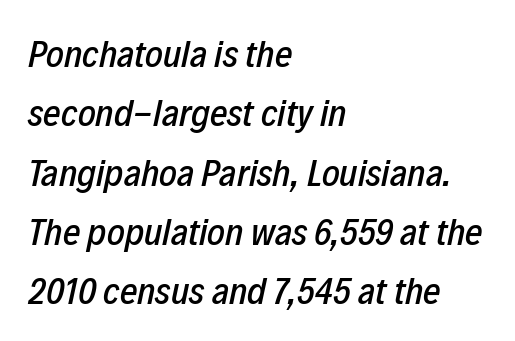
Descender tails drop into unmarked territory. Interline gaps are of average width in this sample. Glyph-to-glyph distance matches everyday printed text. The specimen reads as italic at a glance. Do the characters align in a grid? No, the font is proportional. The passage is arranged the way most books set body copy — flush left.
